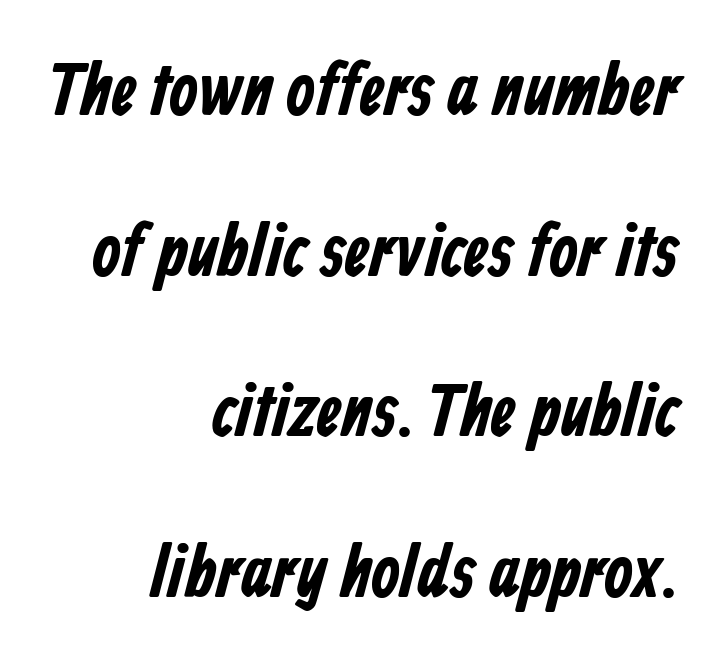
{"serif": "no", "bold": "yes", "weight": "bold", "width": "condensed", "stroke_contrast": "low", "x_height": "medium", "monospaced": "no", "underline": "no", "align": "right", "line_spacing": "loose", "line_spacing_ratio": 2.17, "letter_spacing": "normal", "letter_spacing_em": 0.0, "glyph_px": 74}
